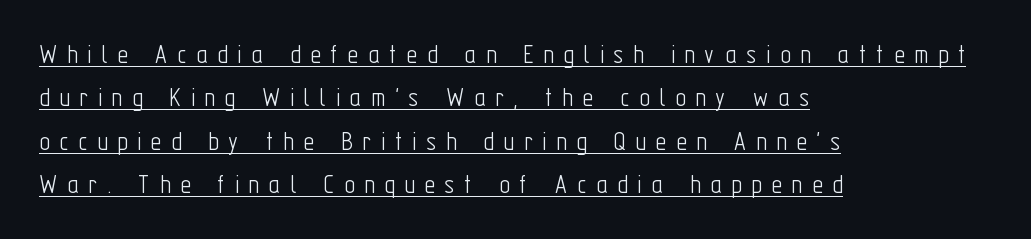
The image shows 29 px light, condensed sans-serif type, upright; set left-aligned, normal line spacing (1.5x), unusually wide letter spacing (+0.33 em), underlined; low stroke contrast and a medium x-height.
